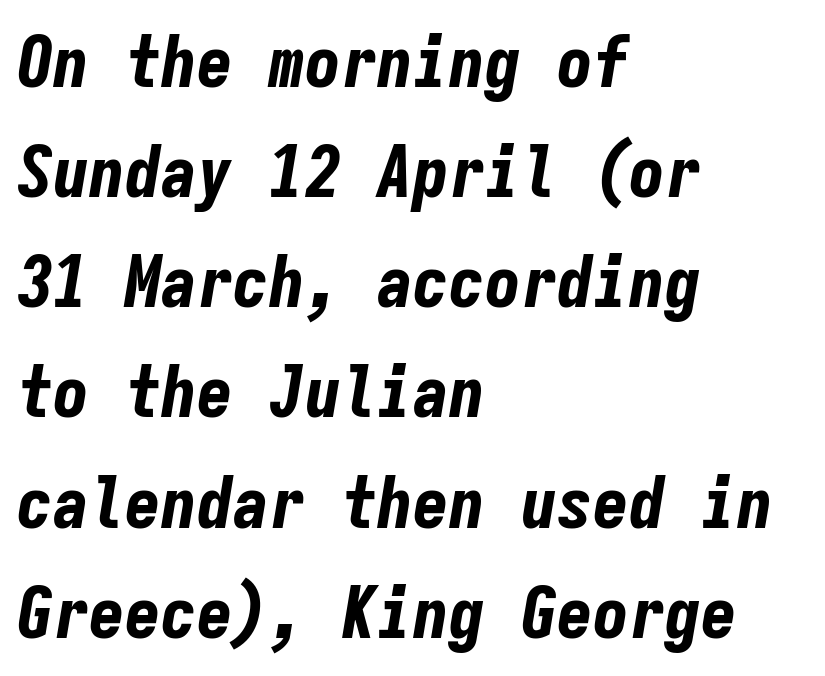
The image shows 72 px bold, condensed type, italic (leaning right), monospaced; set left-aligned, normal line spacing (1.53x), normal letter spacing, not underlined; low stroke contrast and a medium x-height.
